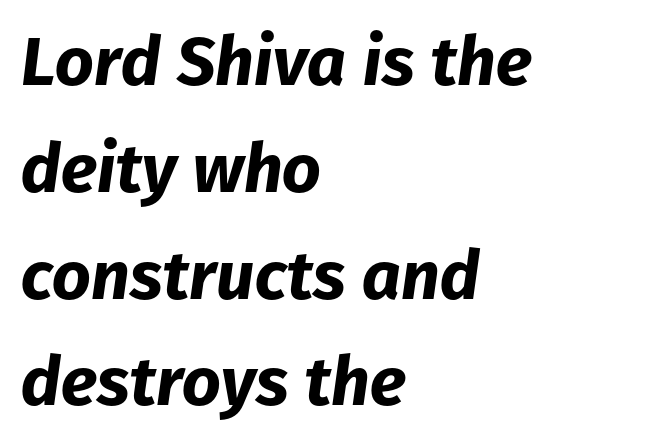
The space between consecutive lines is moderate. A bare baseline throughout the passage. Notice how the stems are inclined rather than vertical — that's the hallmark of italics. The passage shown has conventional tracking throughout. You'd pick this weight for a headline — it's a proper bold. Horizontally, the lines are justified to the leading edge only.
